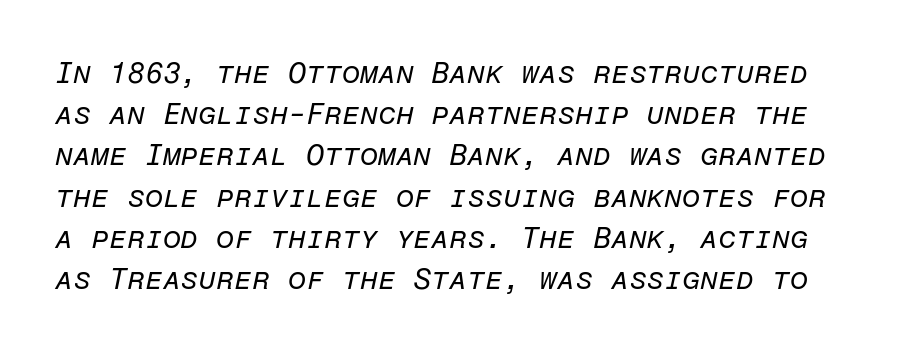
The passage shown is not bold in any degree. Horizontal bands of white between lines are of average thickness. No word sits above an underline. The rendering applies a slant to the glyphs.
